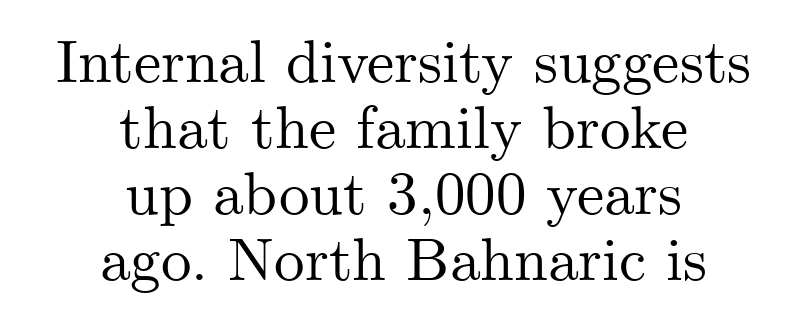
{"serif": "yes", "italic": "no", "width": "normal", "stroke_contrast": "medium", "x_height": "small", "monospaced": "no", "underline": "no", "align": "center", "line_spacing": "tight", "line_spacing_ratio": 1.08, "letter_spacing": "normal", "letter_spacing_em": 0.0, "glyph_px": 61}
